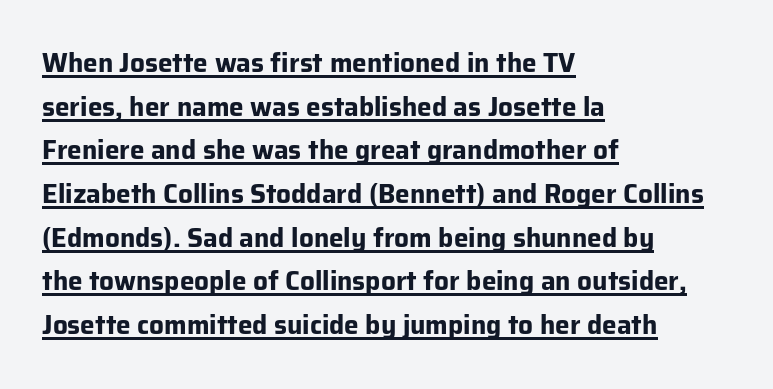
Q: Is the text bold? A: Yes.
Q: Is the text italic (slanted)? A: No, it is upright.
Q: Is the text underlined? A: Yes.
Q: How is the paragraph aligned? A: Left-aligned.
Q: Is the spacing between letters normal or unusually wide? A: Normal.
Q: Is the spacing between lines tight, normal or loose? A: Normal.
